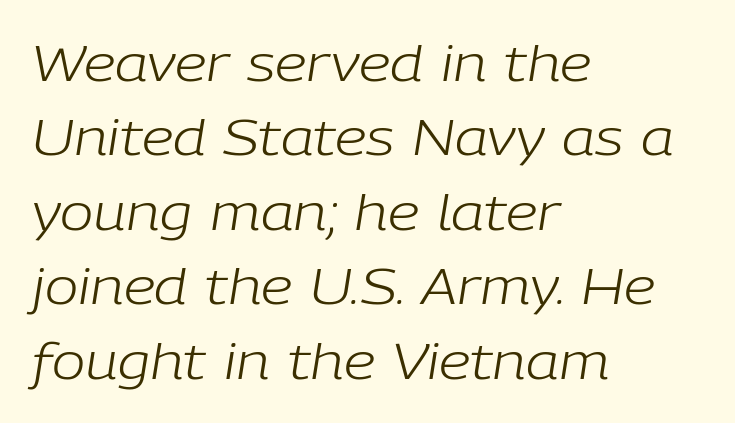
The compositor pushed each line to the left boundary. Is this a fixed-width face? No — the glyphs have proportional, varying widths. Successive baselines arrive at the customary interval. Students, note that the glyphs here touch the page at normal intervals.
